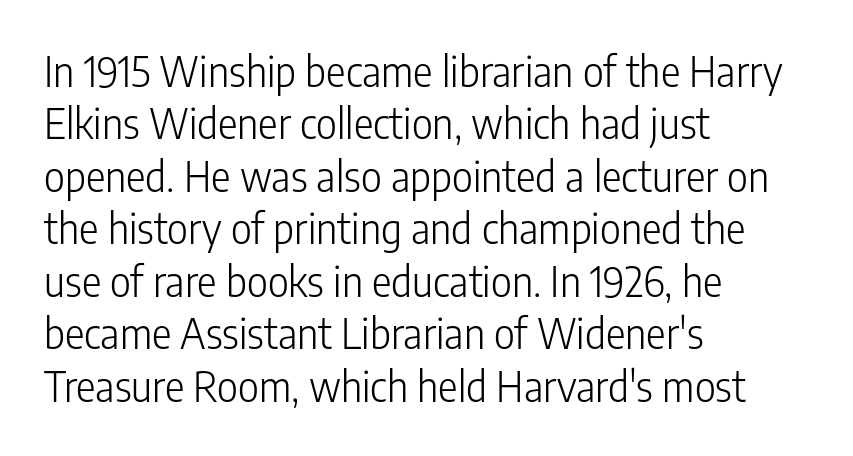
Casual observation: everything's shoved over to the left. Heaviness? Minimal to ordinary, like unemphasized prose. In terms of letterform style, serifs are entirely absent. The strip under each line holds only bare page.
